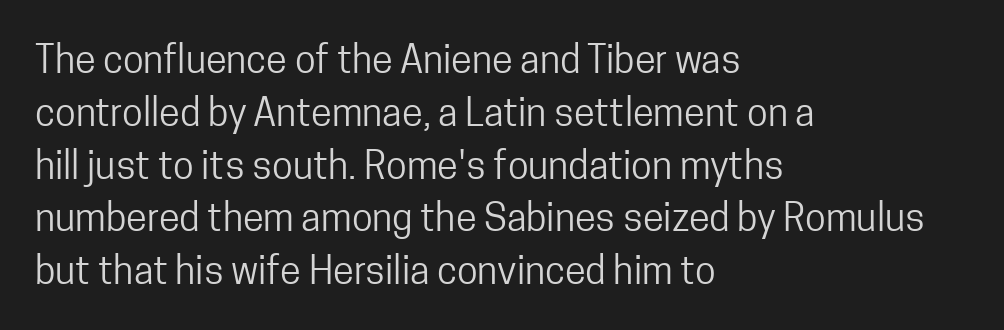
The image shows 38 px regular-weight, condensed sans-serif type, upright; set left-aligned, normal line spacing (1.39x), normal letter spacing, not underlined; low stroke contrast and a medium x-height.
